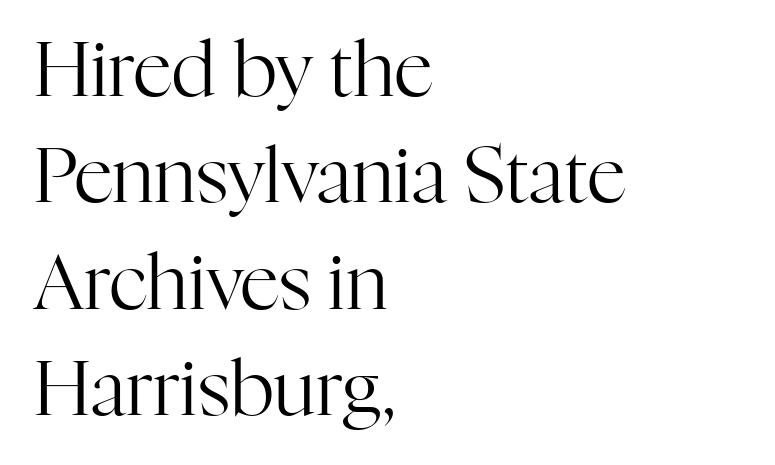
Q: Is the text bold? A: No.
Q: Is the text italic (slanted)? A: No, it is upright.
Q: Is the typeface a serif or a sans-serif typeface? A: Serif.
Q: Is the text underlined? A: No.
Q: How is the paragraph aligned? A: Left-aligned.
Q: Is the spacing between letters normal or unusually wide? A: Normal.
Q: Is the spacing between lines tight, normal or loose? A: Normal.
Q: Width (condensed, normal, or wide)? A: Normal.
Q: Stroke contrast? A: High.
Q: x-height? A: Medium.
Q: Monospaced? A: No.
